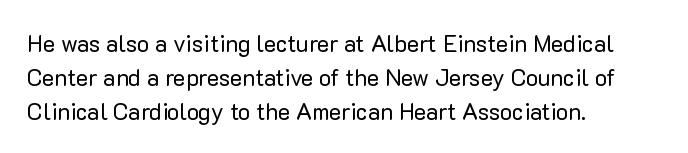
Just letters on the line, the space beneath them empty. Evenly set lines give the paragraph a standard silhouette. Heft: none added — not bold. Notice how the passage keeps a crisp vertical edge on the left only. No extra tracking has been applied to these lines. A roman cut, with each character standing at attention.
